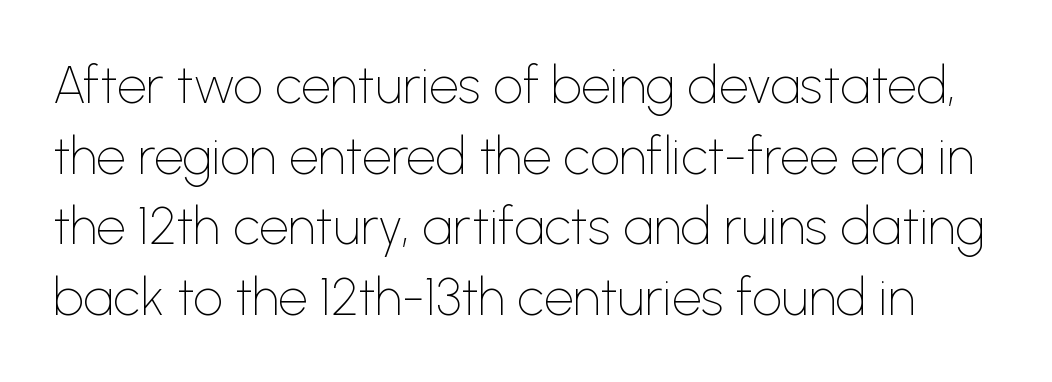
The image shows 52 px thin sans-serif type, upright; set normal line spacing (1.36x), normal letter spacing, not underlined; low stroke contrast and a medium x-height.
